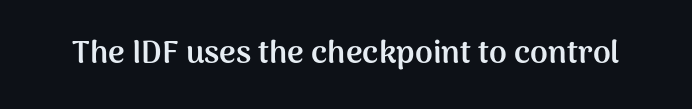
Italic: no, the glyphs are upright roman. Character widths vary here, with narrow letters taking less room than wide ones. Descenders hang freely into open space. The tracking reads as untouched default to a designer's eye. The type family on display is of the sans-serif kind.
